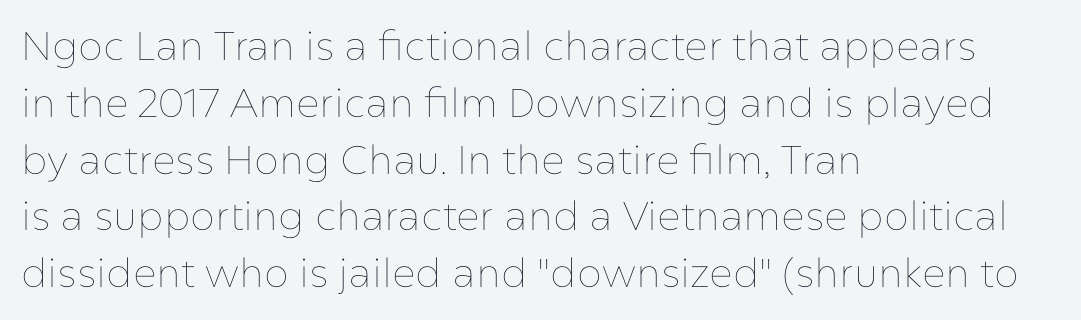
{"italic": "no", "bold": "no", "weight": "thin", "width": "normal", "stroke_contrast": "low", "x_height": "medium", "monospaced": "no", "underline": "no", "align": "left", "line_spacing": "normal", "line_spacing_ratio": 1.42, "letter_spacing": "normal", "letter_spacing_em": 0.0, "glyph_px": 40}
